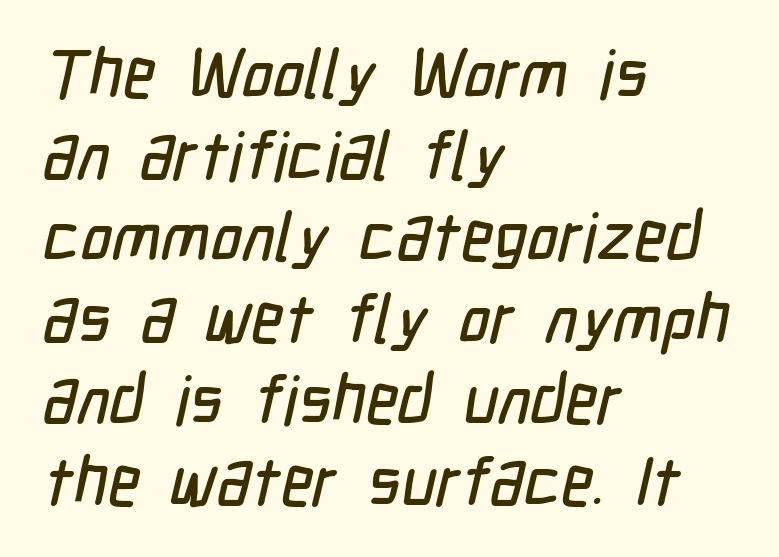
{"serif": "no", "width": "condensed", "stroke_contrast": "low", "x_height": "medium", "monospaced": "no", "underline": "no", "align": "left", "line_spacing_ratio": 1.2, "letter_spacing": "normal", "letter_spacing_em": 0.0, "glyph_px": 68}
